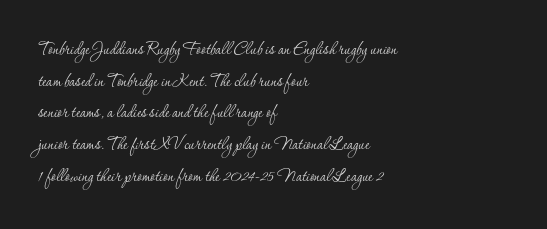
The image shows 21 px text type; set left-aligned, normal line spacing (1.51x), normal letter spacing, not underlined.
